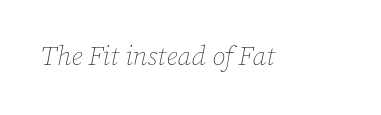
The image shows 27 px text type, italic (leaning right); set normal letter spacing, not underlined.
